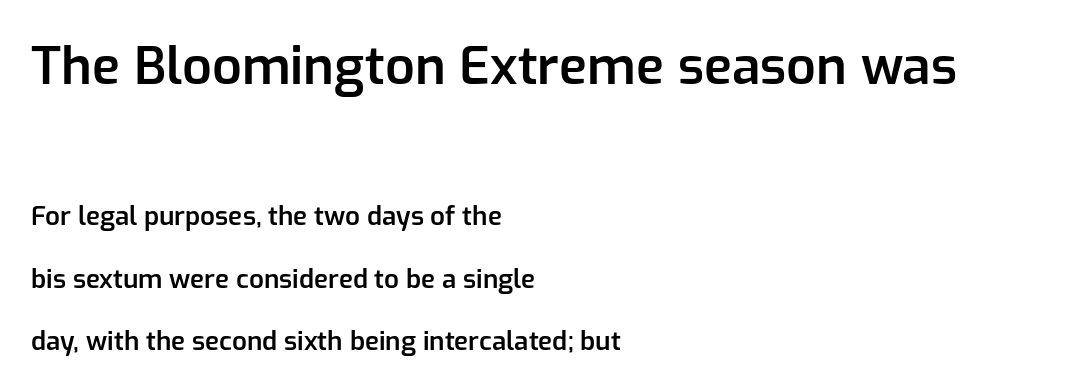
{"serif": "no", "italic": "no", "bold": "semi", "weight": "semibold", "width": "normal", "stroke_contrast": "low", "x_height": "medium", "monospaced": "no", "underline": "no", "align": "left", "line_spacing": "loose", "line_spacing_ratio": 2.41, "letter_spacing": "normal", "letter_spacing_em": 0.0, "larger_block": "first", "size_ratio": 2.0, "glyph_px": 52}
